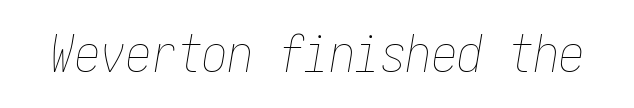
Q: Is the text bold? A: No.
Q: Is the text italic (slanted)? A: Yes, it leans right by about 10 degrees.
Q: Is the text underlined? A: No.
Q: Is the spacing between letters normal or unusually wide? A: Normal.
Q: Width (condensed, normal, or wide)? A: Condensed.
Q: Stroke contrast? A: Low.
Q: x-height? A: Medium.
